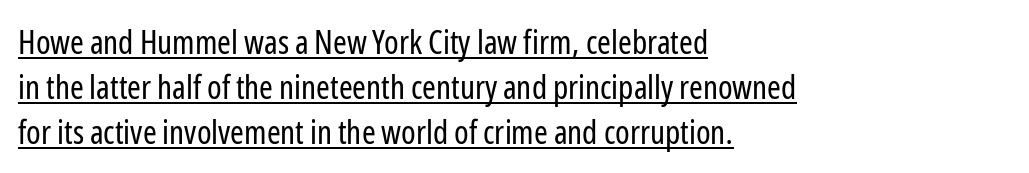
{"serif": "no", "italic": "no", "bold": "no", "weight": "regular", "width": "condensed", "stroke_contrast": "low", "x_height": "medium", "monospaced": "no", "underline": "yes", "align": "left", "line_spacing": "normal", "line_spacing_ratio": 1.37, "letter_spacing": "normal", "letter_spacing_em": 0.0, "glyph_px": 33}
